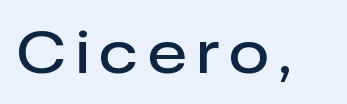
Q: Is the text bold? A: Semi-bold.
Q: Is the text italic (slanted)? A: No, it is upright.
Q: Is the typeface a serif or a sans-serif typeface? A: Sans-serif.
Q: Is the text underlined? A: No.
Q: Width (condensed, normal, or wide)? A: Normal.
Q: Stroke contrast? A: Low.
Q: x-height? A: Medium.
Q: Monospaced? A: No.
